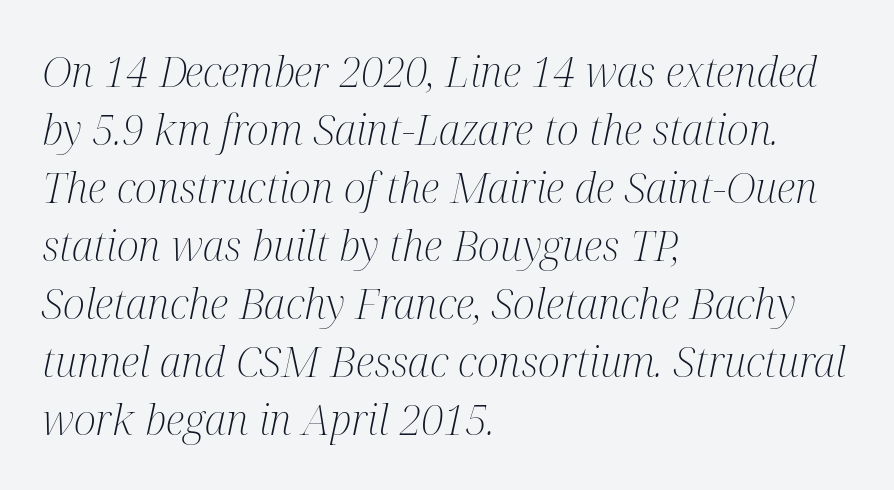
The image shows 42 px light, condensed serif type, italic (leaning right); set left-aligned, normal line spacing (1.38x), normal letter spacing, not underlined; medium stroke contrast and a medium x-height.
